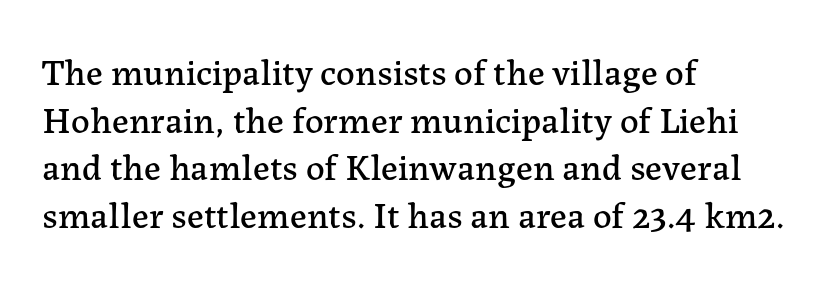
The image shows 37 px serif type, upright; set left-aligned, normal line spacing (1.29x), normal letter spacing, not underlined; low stroke contrast and a medium x-height.
